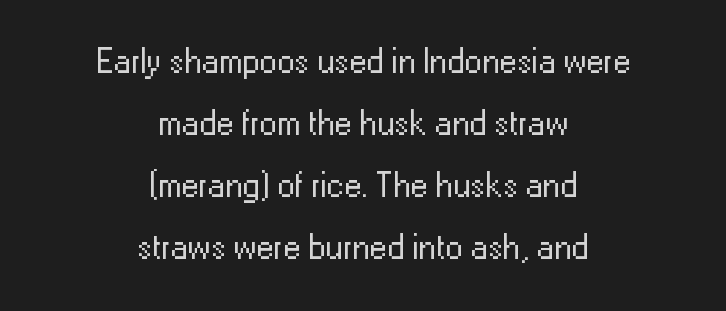
On a weight scale, this lands at 450 or below. Only glyphs here, with clear space below each row. Character widths vary here, with narrow letters taking less room than wide ones. Italic: no, the glyphs are upright roman.
